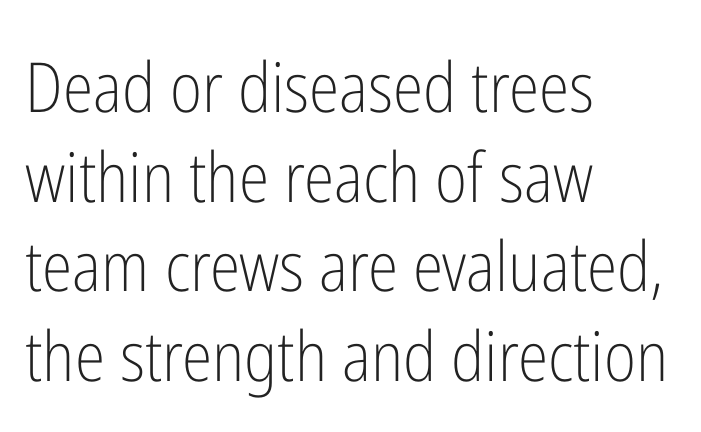
The image shows 69 px light, condensed sans-serif type, upright; set left-aligned, normal line spacing (1.3x), normal letter spacing, not underlined; low stroke contrast and a medium x-height.
